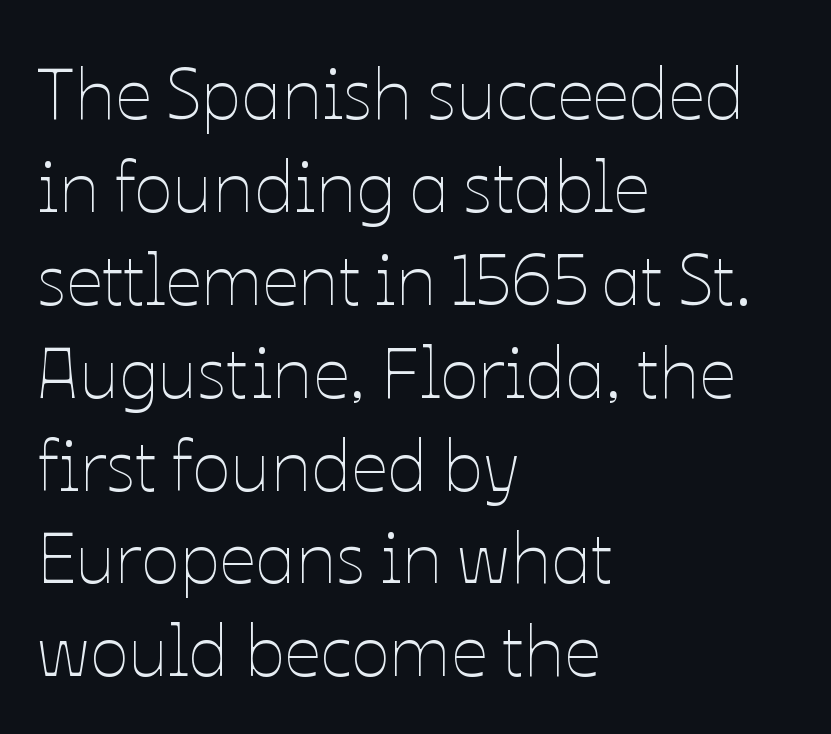
Each letter keeps its own natural width here, so spacing adapts to shape. Counters stay open thanks to moderate or lighter strokes. This is roman type, the default non-slanted kind. This rendering features lettering with no underline. The rendering uses a moderate line-height, typical for paragraphs. Glyph-to-glyph distance matches everyday printed text.
